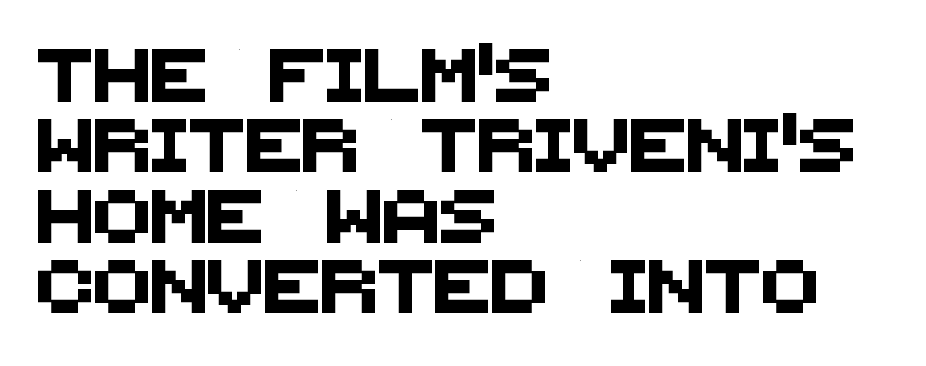
Each row of text sits above clean, open space. Each letter keeps its own natural width here, so spacing adapts to shape. Left-aligned paragraph, ragged on the right. How are the letters spaced? Ordinarily, with no added tracking. The face used here is a sans, in the tradition of grotesques and geometrics. The vertical gap from one line to the next is medium.
